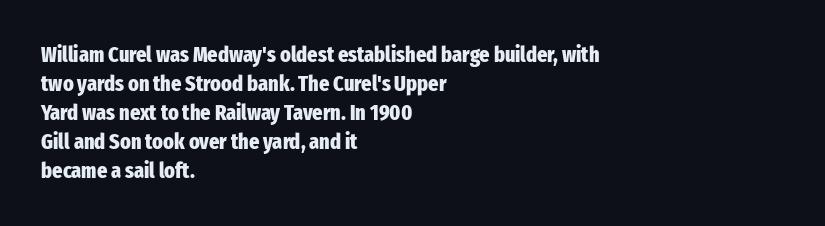
{"italic": "no", "bold": "yes", "underline": "no", "align": "left", "line_spacing": "normal", "line_spacing_ratio": 1.32, "letter_spacing": "normal", "letter_spacing_em": 0.0, "glyph_px": 22}
